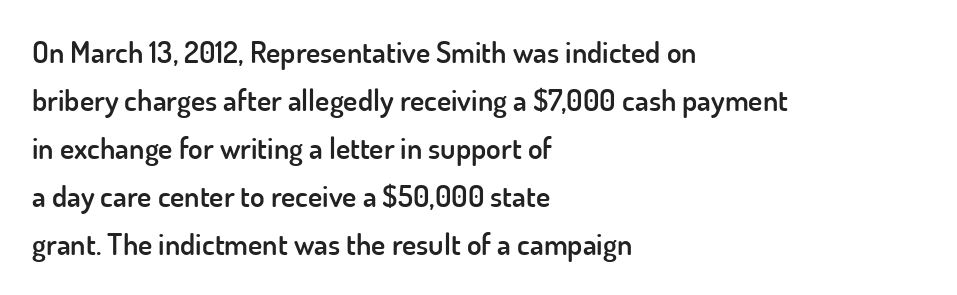
The image shows 30 px semibold sans-serif type, upright; set left-aligned, normal line spacing (1.6x), normal letter spacing, not underlined; low stroke contrast and a small x-height.
